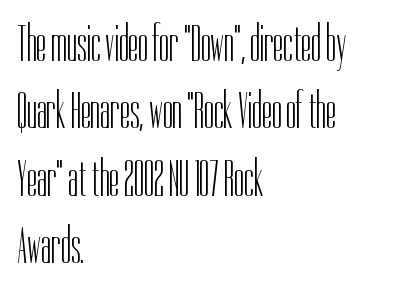
Q: Is the text bold? A: No.
Q: Is the text italic (slanted)? A: No, it is upright.
Q: Is the typeface a serif or a sans-serif typeface? A: Sans-serif.
Q: Is the text underlined? A: No.
Q: How is the paragraph aligned? A: Left-aligned.
Q: Is the spacing between letters normal or unusually wide? A: Normal.
Q: Is the spacing between lines tight, normal or loose? A: Normal.
Q: Width (condensed, normal, or wide)? A: Condensed.
Q: Stroke contrast? A: Low.
Q: x-height? A: Medium.
Q: Monospaced? A: No.
